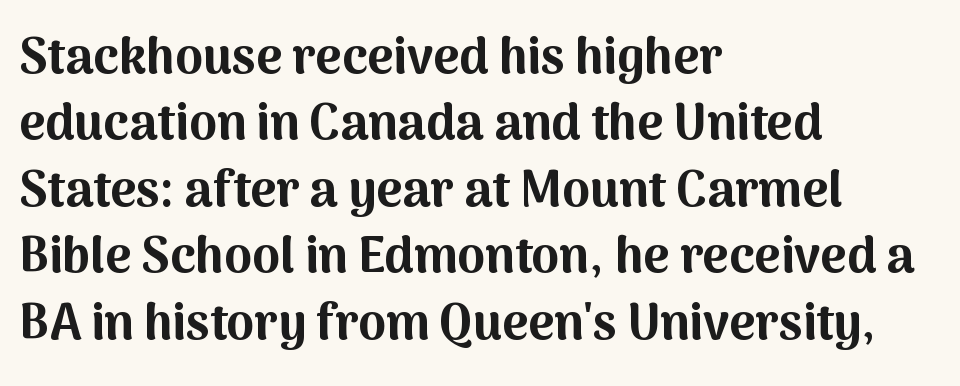
{"serif": "no", "italic": "no", "bold": "yes", "weight": "bold", "width": "normal", "stroke_contrast": "medium", "x_height": "medium", "monospaced": "no", "underline": "no", "align": "left", "line_spacing": "normal", "line_spacing_ratio": 1.33, "letter_spacing": "normal", "letter_spacing_em": 0.0, "glyph_px": 50}
